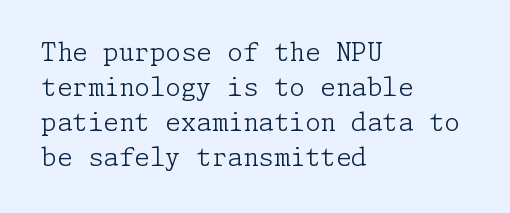
Nobody drew a line under any word here. The passage is arranged the way most books set body copy — flush left. Is the stroke heavy? The answer is a plain regular-or-lighter. Nobody touched the tracking dial on this one. A roman cut, with each character standing at attention. The space between consecutive lines is moderate.
